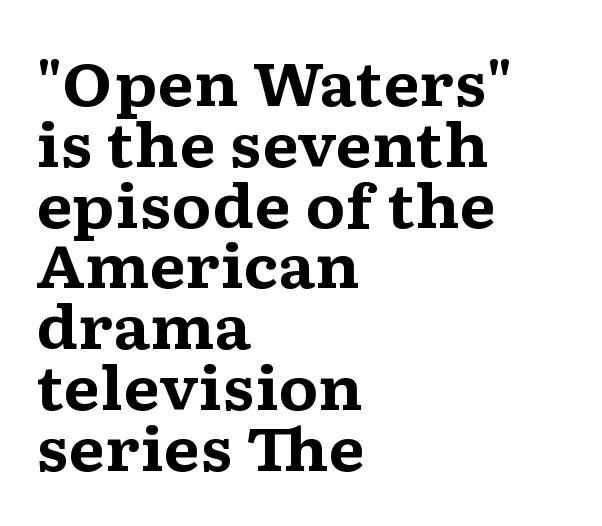
Q: Is the text bold? A: Yes.
Q: Is the text italic (slanted)? A: No, it is upright.
Q: Is the typeface a serif or a sans-serif typeface? A: Serif.
Q: Is the text underlined? A: No.
Q: How is the paragraph aligned? A: Left-aligned.
Q: Is the spacing between letters normal or unusually wide? A: Normal.
Q: Is the spacing between lines tight, normal or loose? A: Tight.
Q: Width (condensed, normal, or wide)? A: Wide.
Q: Stroke contrast? A: Medium.
Q: x-height? A: Medium.
Q: Monospaced? A: No.
